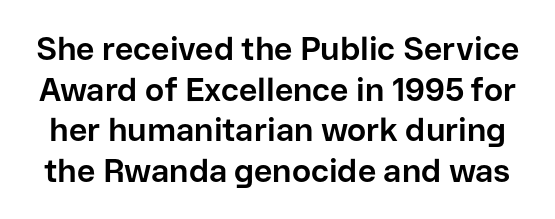
The image shows 32 px bold sans-serif type, upright; set normal line spacing (1.27x), normal letter spacing, not underlined; low stroke contrast and a medium x-height.
